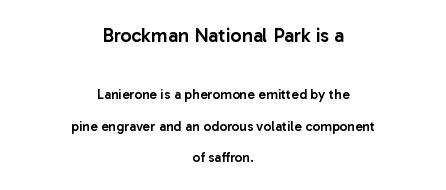
The image shows 20 px text type, upright; set centered, loose line spacing (2.28x), normal letter spacing, not underlined; the first (top) block is 1.43x larger.
